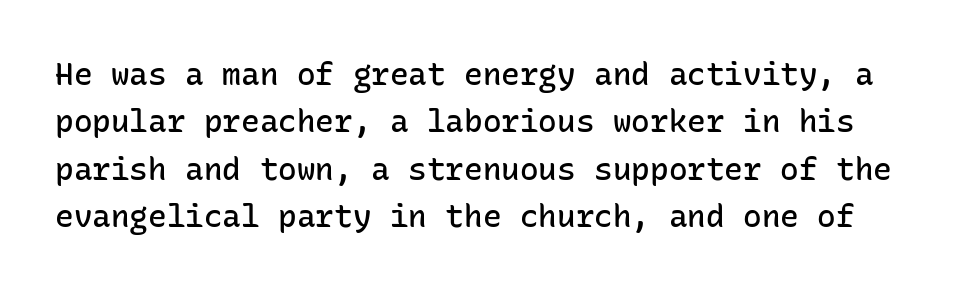
The image shows 31 px semibold sans-serif type, upright, monospaced; set normal line spacing (1.53x), normal letter spacing, not underlined; low stroke contrast and a medium x-height.
